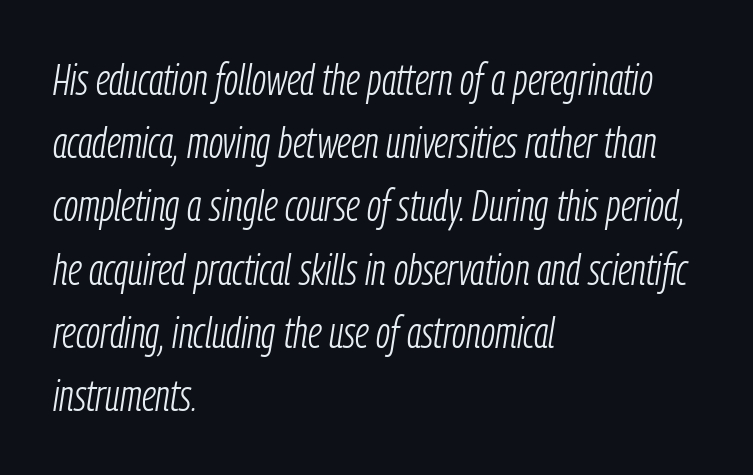
{"italic": "yes", "lean": "right", "slant_degrees": 9, "bold": "no", "weight": "light", "width": "condensed", "stroke_contrast": "low", "x_height": "medium", "monospaced": "no", "underline": "no", "align": "left", "line_spacing": "normal", "line_spacing_ratio": 1.47, "letter_spacing": "normal", "letter_spacing_em": 0.0, "glyph_px": 43}
